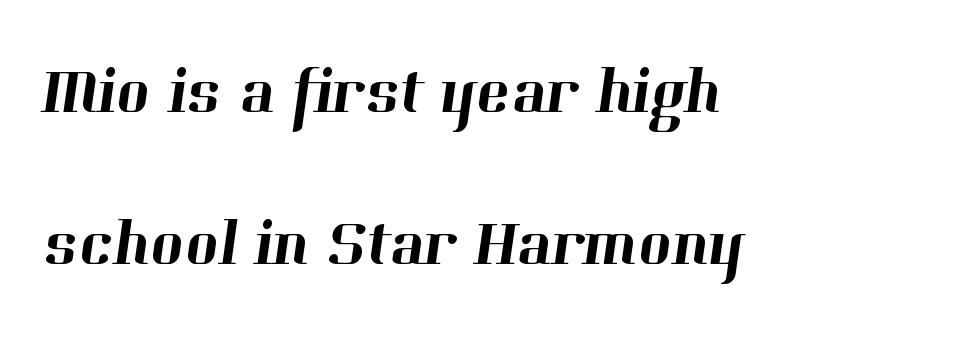
The image shows 64 px serif type; set left-aligned, loose line spacing (2.38x), normal letter spacing, not underlined; high stroke contrast and a medium x-height.
